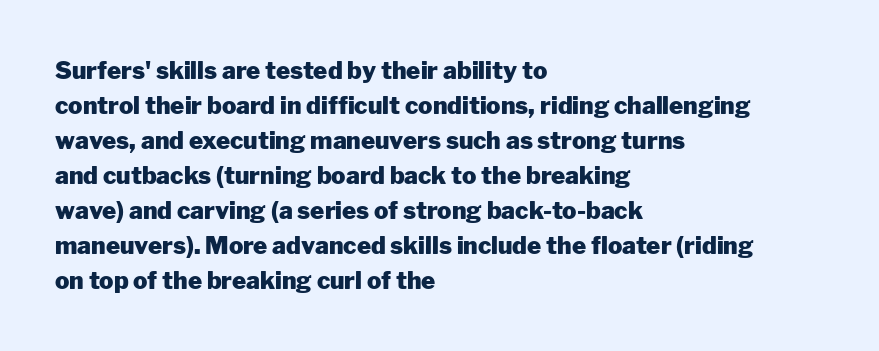
The image shows 24 px bold type, upright; set left-aligned, normal line spacing (1.46x), normal letter spacing, not underlined.
